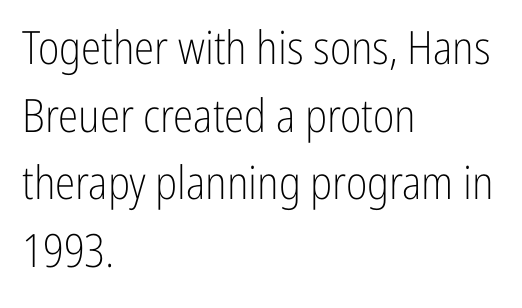
The image shows 46 px light, condensed sans-serif type, upright; set left-aligned, normal line spacing (1.47x), normal letter spacing, not underlined; low stroke contrast and a medium x-height.
